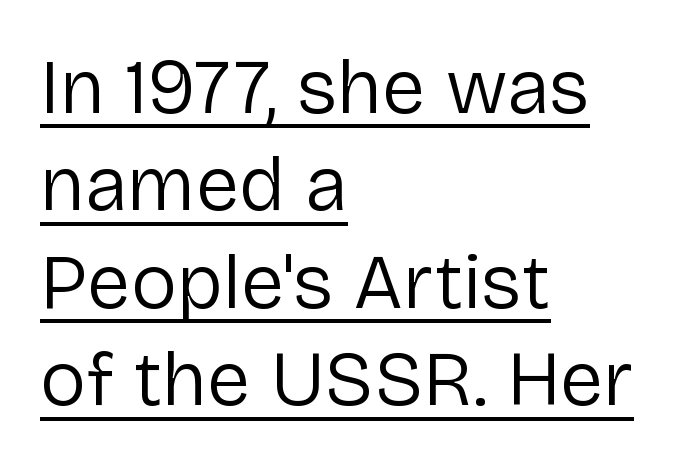
The image shows 78 px regular-weight sans-serif type, upright; set left-aligned, normal line spacing (1.25x), normal letter spacing, underlined; low stroke contrast and a medium x-height.
